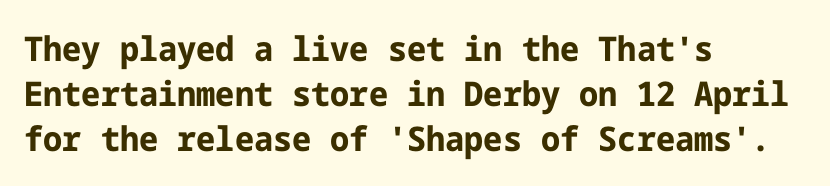
A dark, heavy texture on the line: the type is bold. You can tell from the bare stems that sans-serif type was used. The gap between lines stays unmarked. Caption: standard tracking, unaltered. Each line starts at the same left margin while the right side varies. Baseline-to-baseline distance is the conventional proportion of letter height.
